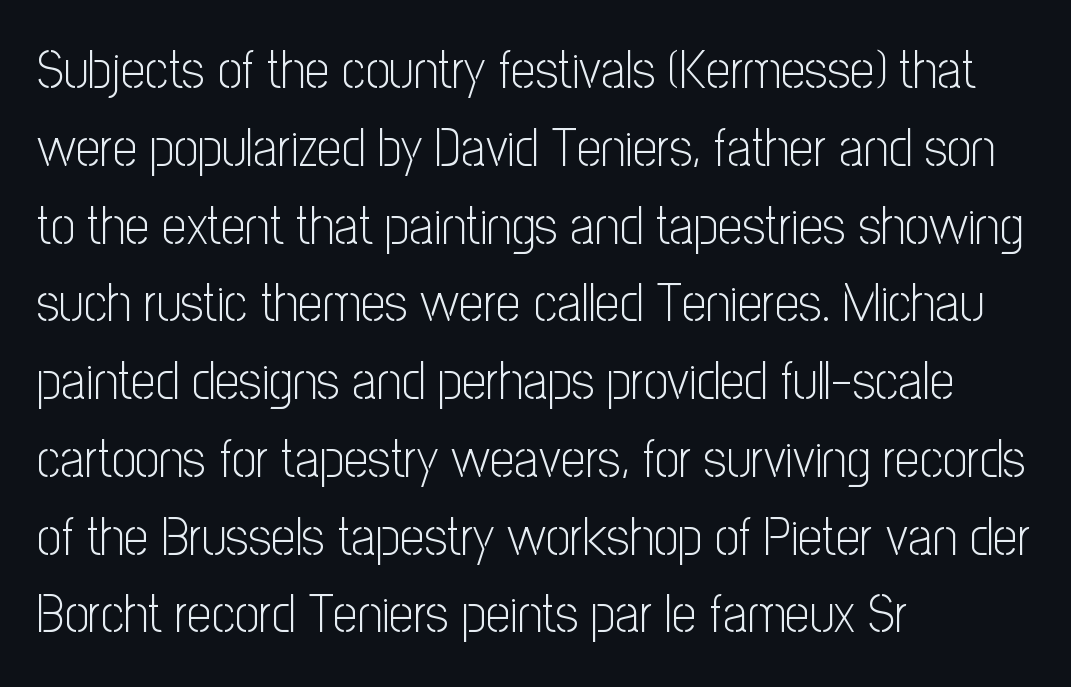
{"serif": "no", "italic": "no", "bold": "no", "weight": "light", "width": "condensed", "stroke_contrast": "low", "x_height": "medium", "monospaced": "no", "underline": "no", "align": "left", "line_spacing": "normal", "line_spacing_ratio": 1.44, "letter_spacing": "normal", "letter_spacing_em": 0.0, "glyph_px": 54}
